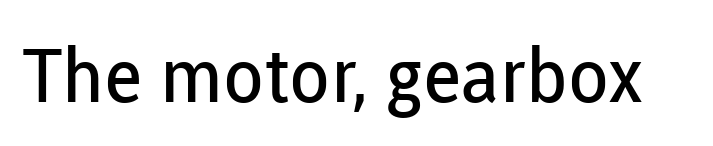
The rendering uses natural spacing where letterforms have individual widths. Default kerning and tracking; the words read as compact shapes. Do the letters lean? They stand straight. Honestly, there is no underline to notice here at all. Each letter's strokes conclude bluntly, with no projecting serifs. Is this a heavy cut? Hardly; it is regular or lighter.
